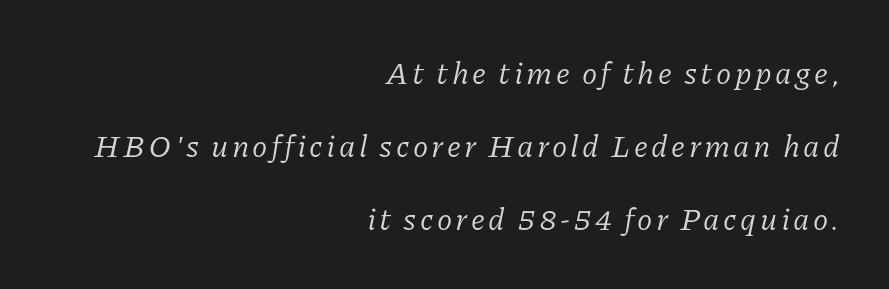
Proportional: the letters do not fall into vertical columns. The whole block is typeset with a tilt. Students, observe: this is what heavily led, spacious text looks like. Compared with a flush-left layout, this one pins lines to the opposite, right side. The passage shown is not underscored anywhere. Unlike a clean sans, this face finishes its strokes with serifs.
